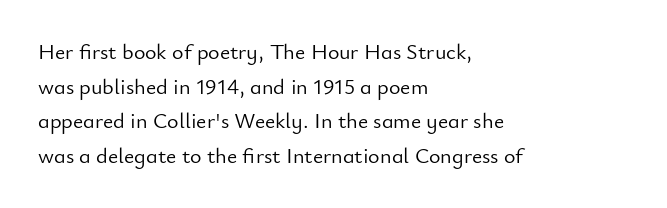
The image shows 22 px text type, upright; set left-aligned, normal line spacing (1.57x), normal letter spacing, not underlined.
